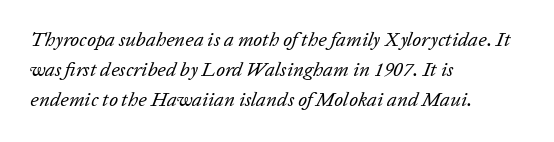
Q: Is the text bold? A: No.
Q: Is the text italic (slanted)? A: Yes, it leans right by about 20 degrees.
Q: Is the text underlined? A: No.
Q: How is the paragraph aligned? A: Left-aligned.
Q: Is the spacing between letters normal or unusually wide? A: Normal.
Q: Is the spacing between lines tight, normal or loose? A: Normal.
